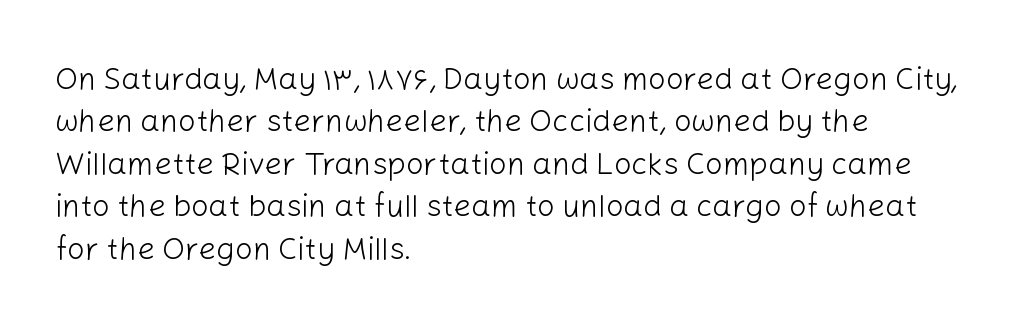
The typesetter chose a ragged-right arrangement here. The letters advance in unequal steps, a hallmark of proportional type. Posture: vertical. Descenders hang freely into open space.
